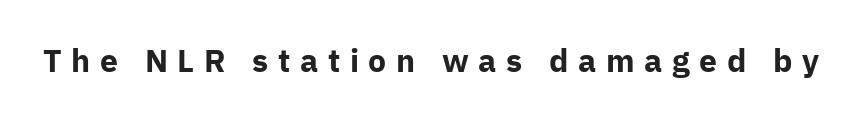
Is this a sans? Yes — the strokes have no serifs. Proportional: the letters do not fall into vertical columns. How are the letters spaced? Widely, with obvious added tracking. Check the space under the baseline: it is left empty.
